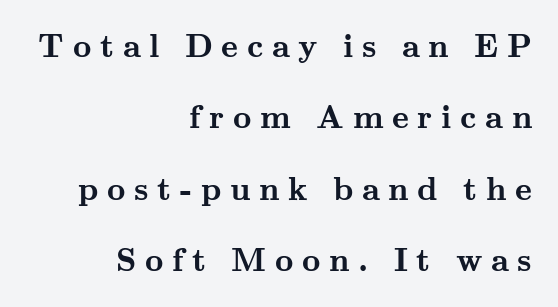
{"serif": "yes", "italic": "no", "bold": "yes", "weight": "semibold", "width": "wide", "stroke_contrast": "medium", "x_height": "small", "monospaced": "no", "underline": "no", "align": "right", "line_spacing": "loose", "line_spacing_ratio": 2.23, "letter_spacing": "wide", "letter_spacing_em": 0.27, "glyph_px": 32}
